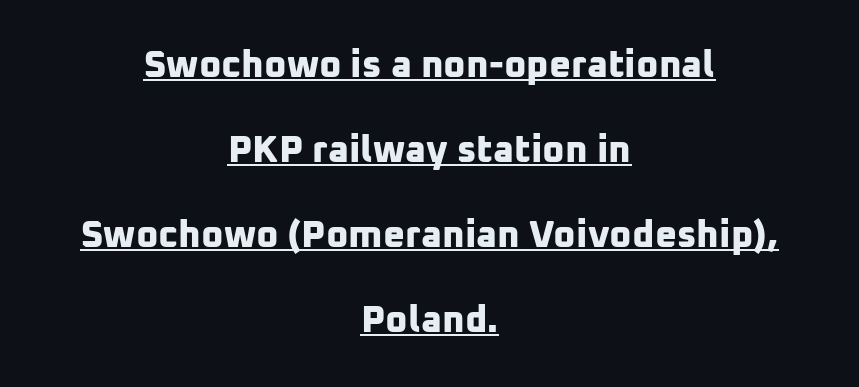
Check where the strokes stop: nothing finishes them off — pure sans. The line-height multiplier appears high, well above default. The face used here is proportionally spaced, like ordinary book or web type. Heavy-handed strokes throughout: this text is bold. This rendering features underlined lettering. The horizontal fit of the characters is conventional and even.
